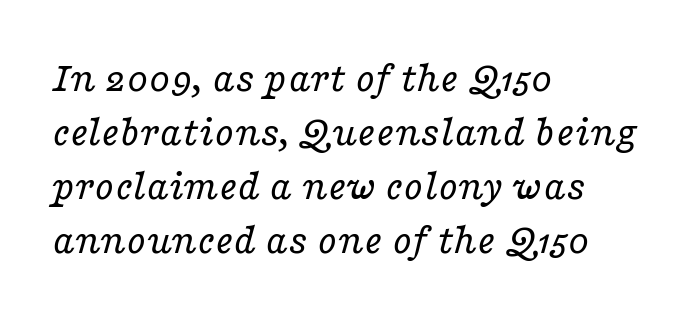
The image shows 44 px regular-weight, wide serif type, italic (leaning right); set left-aligned, line spacing 1.23x, normal letter spacing, not underlined; low stroke contrast and a medium x-height.
